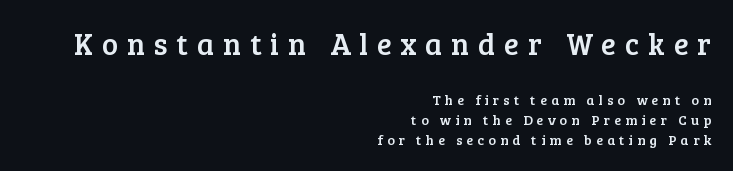
{"serif": "yes", "italic": "no", "width": "normal", "stroke_contrast": "low", "x_height": "medium", "monospaced": "no", "underline": "no", "align": "right", "line_spacing": "normal", "line_spacing_ratio": 1.43, "letter_spacing": "wide", "letter_spacing_em": 0.3, "larger_block": "first", "size_ratio": 2.14, "glyph_px": 30}
